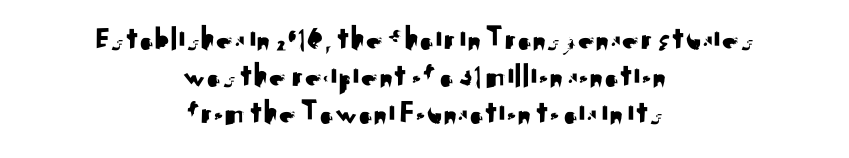
{"serif": "no", "italic": "no", "width": "normal", "stroke_contrast": "medium", "x_height": "small", "monospaced": "no", "underline": "no", "align": "center", "line_spacing": "tight", "line_spacing_ratio": 1.09, "letter_spacing": "normal", "letter_spacing_em": 0.0, "glyph_px": 34}
